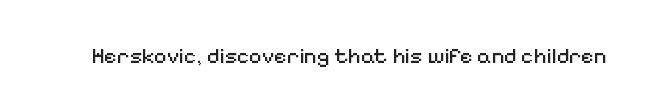
Q: Is the text bold? A: No.
Q: Is the text italic (slanted)? A: No, it is upright.
Q: Is the text underlined? A: No.
Q: Is the spacing between letters normal or unusually wide? A: Normal.
